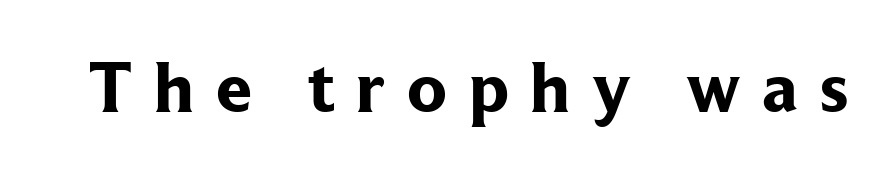
Q: Is the text bold? A: Yes.
Q: Is the text italic (slanted)? A: No, it is upright.
Q: Is the typeface a serif or a sans-serif typeface? A: Serif.
Q: Is the text underlined? A: No.
Q: Is the spacing between letters normal or unusually wide? A: Unusually wide.
Q: Width (condensed, normal, or wide)? A: Normal.
Q: Stroke contrast? A: Low.
Q: x-height? A: Medium.
Q: Monospaced? A: No.
